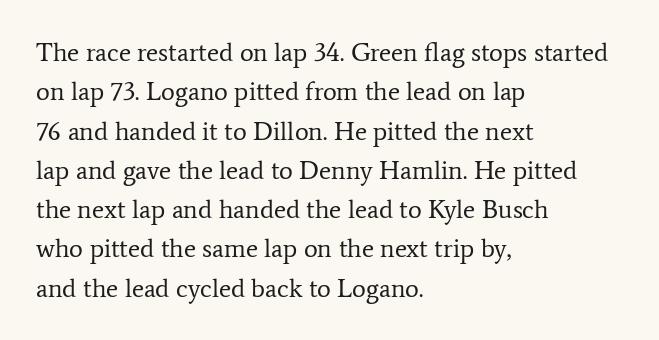
A typesetter would mark this as roman, not italic. Does the leading feel generous? No, just average. The typesetter chose a ragged-right arrangement here. The gaps between neighbouring characters are ordinary and unremarkable. Is this a heavy cut? Hardly; it is regular or lighter. The space directly below the letters is spotless.
